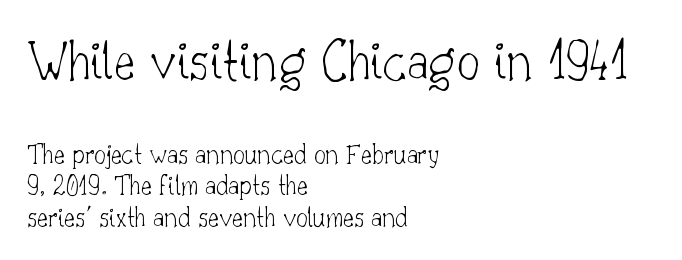
{"serif": "yes", "italic": "no", "bold": "no", "weight": "thin", "width": "normal", "stroke_contrast": "low", "x_height": "small", "monospaced": "no", "underline": "no", "align": "left", "line_spacing": "tight", "line_spacing_ratio": 1.09, "letter_spacing": "normal", "letter_spacing_em": 0.0, "larger_block": "first", "size_ratio": 2.0, "glyph_px": 58}
